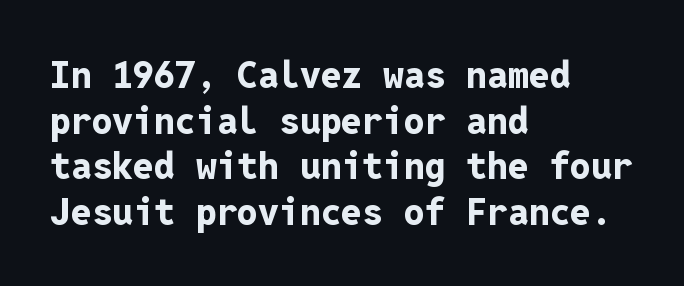
{"serif": "no", "italic": "no", "bold": "yes", "weight": "bold", "width": "normal", "stroke_contrast": "low", "x_height": "medium", "monospaced": "yes", "underline": "no", "align": "left", "line_spacing_ratio": 1.23, "letter_spacing": "normal", "letter_spacing_em": 0.0, "glyph_px": 37}
